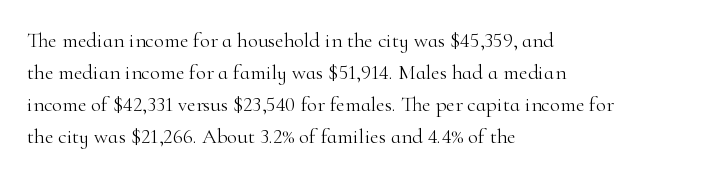
The image shows 21 px text type, upright; set left-aligned, normal line spacing (1.53x), normal letter spacing, not underlined.
